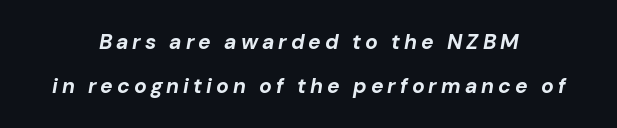
{"italic": "yes", "lean": "right", "slant_degrees": 10, "bold": "yes", "underline": "no", "align": "center", "line_spacing": "loose", "line_spacing_ratio": 2.09, "glyph_px": 21}
